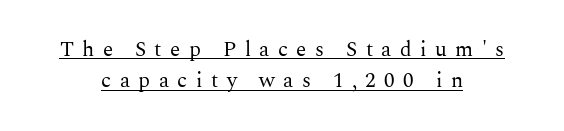
{"italic": "no", "bold": "no", "underline": "yes", "align": "center", "line_spacing": "normal", "line_spacing_ratio": 1.49, "letter_spacing": "wide", "letter_spacing_em": 0.4, "glyph_px": 21}
